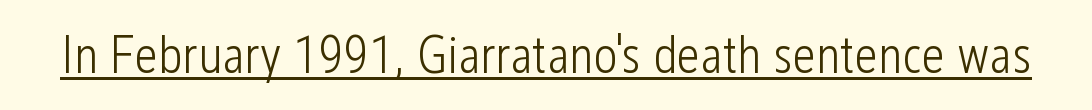
{"serif": "no", "italic": "no", "bold": "no", "weight": "light", "width": "condensed", "stroke_contrast": "low", "x_height": "medium", "monospaced": "no", "underline": "yes", "letter_spacing": "normal", "letter_spacing_em": 0.0, "glyph_px": 52}
